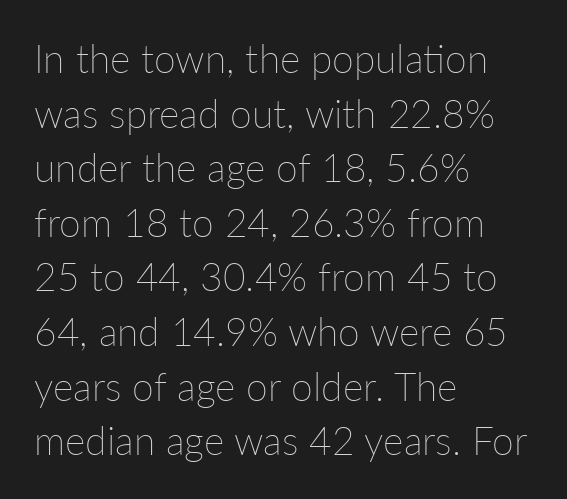
The image shows 39 px thin type, upright; set left-aligned, normal line spacing (1.4x), normal letter spacing, not underlined; low stroke contrast and a medium x-height.
